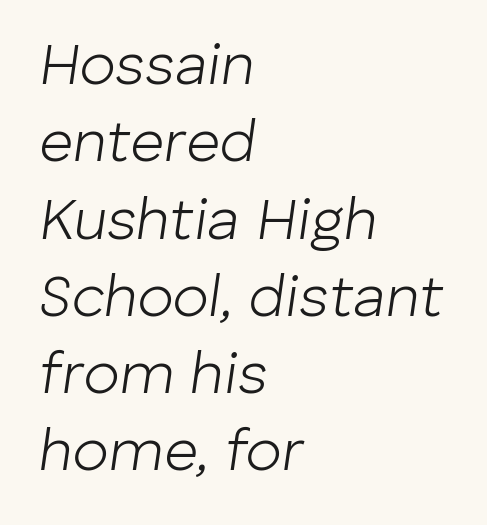
Weight: in the light-to-regular range. Each letter keeps its own natural width here, so spacing adapts to shape. The designer left line spacing at the default. Every row of glyphs begins at an identical x-position on the left. You can tell it's italic because the verticals aren't actually vertical. Standard letterfit; no display-style spreading of the glyphs.
